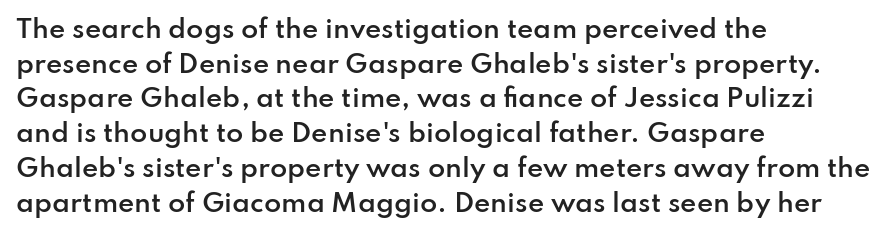
The image shows 25 px text type, upright; set left-aligned, normal line spacing (1.39x), normal letter spacing, not underlined.
